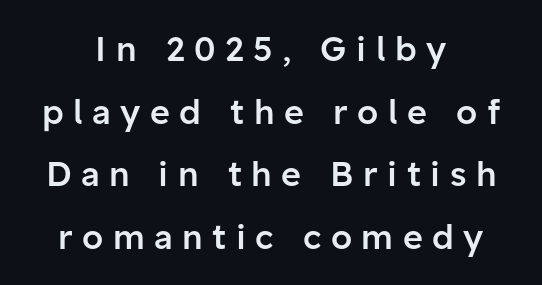
Q: Is the text bold? A: Semi-bold.
Q: Is the text italic (slanted)? A: No, it is upright.
Q: Is the typeface a serif or a sans-serif typeface? A: Sans-serif.
Q: Is the text underlined? A: No.
Q: How is the paragraph aligned? A: Centered.
Q: Is the spacing between letters normal or unusually wide? A: Unusually wide.
Q: Width (condensed, normal, or wide)? A: Normal.
Q: Stroke contrast? A: Low.
Q: x-height? A: Medium.
Q: Monospaced? A: No.
